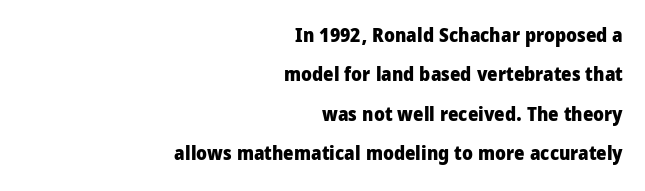
{"italic": "no", "bold": "yes", "underline": "no", "align": "right", "line_spacing": "loose", "line_spacing_ratio": 1.97, "letter_spacing": "normal", "letter_spacing_em": 0.0, "glyph_px": 20}
